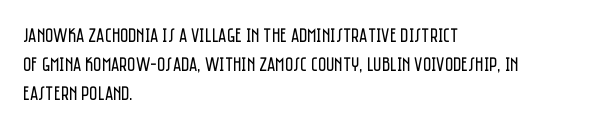
{"italic": "no", "bold": "no", "underline": "no", "align": "left", "line_spacing": "normal", "line_spacing_ratio": 1.44, "letter_spacing": "normal", "letter_spacing_em": 0.0, "glyph_px": 20}
